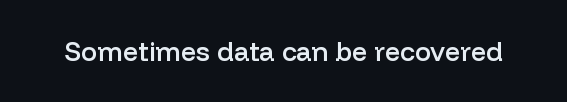
Honestly, the letter spacing is just normal — you wouldn't notice it. Only glyphs here, with clear space below each row. The typography opts for an upright posture over an oblique one. Set as a demibold, roughly 600 on the weight scale.
